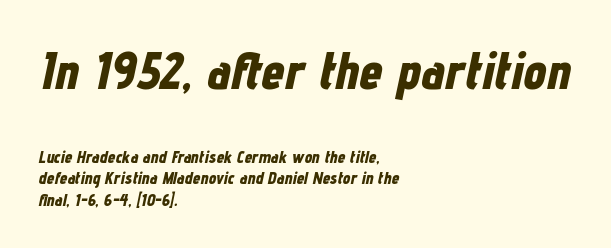
Q: Is the text bold? A: Yes.
Q: Is the text italic (slanted)? A: Yes, it leans right by about 12 degrees.
Q: Is the text underlined? A: No.
Q: How is the paragraph aligned? A: Left-aligned.
Q: Is the spacing between letters normal or unusually wide? A: Normal.
Q: Is the spacing between lines tight, normal or loose? A: Normal.
Q: Which block of text is set in a larger size, the first (top) or the second (bottom)? A: The first (top) one.
Q: Width (condensed, normal, or wide)? A: Condensed.
Q: Stroke contrast? A: Low.
Q: x-height? A: Medium.
Q: Monospaced? A: No.
